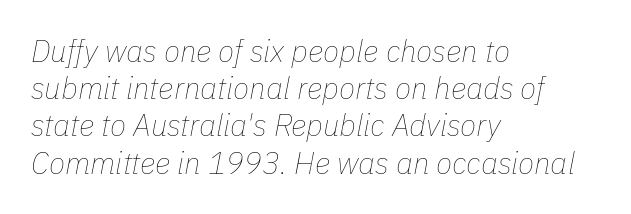
Q: Is the text bold? A: No.
Q: Is the text italic (slanted)? A: Yes, it leans right by about 11 degrees.
Q: Is the text underlined? A: No.
Q: How is the paragraph aligned? A: Left-aligned.
Q: Is the spacing between letters normal or unusually wide? A: Normal.
Q: Width (condensed, normal, or wide)? A: Normal.
Q: Stroke contrast? A: Low.
Q: x-height? A: Medium.
Q: Monospaced? A: No.
